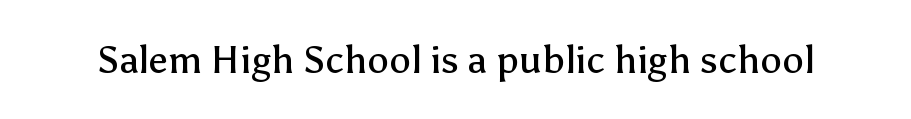
The image shows 39 px regular-weight sans-serif type, upright; set normal letter spacing, not underlined; low stroke contrast and a medium x-height.
